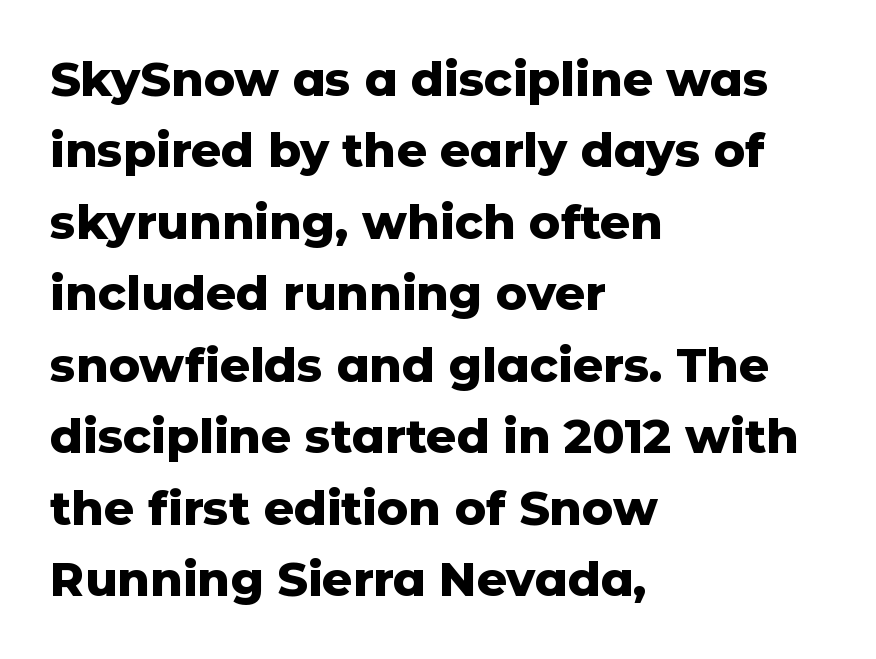
{"serif": "no", "italic": "no", "bold": "yes", "weight": "heavy", "width": "normal", "stroke_contrast": "low", "x_height": "medium", "monospaced": "no", "underline": "no", "align": "left", "line_spacing": "normal", "line_spacing_ratio": 1.52, "letter_spacing": "normal", "letter_spacing_em": 0.0, "glyph_px": 47}
